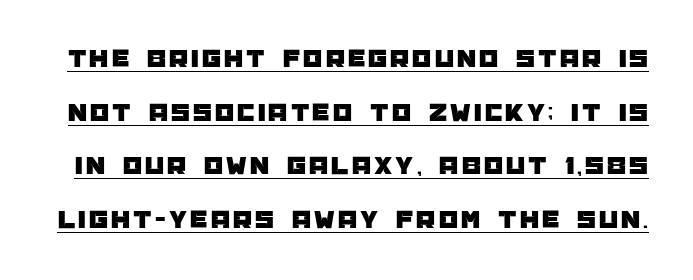
The image shows 27 px text type, upright; set loose line spacing (1.99x), underlined.
